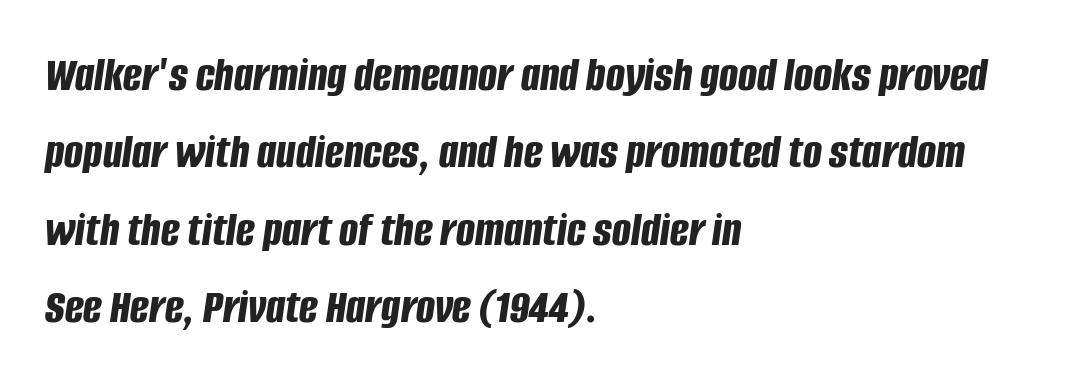
{"italic": "yes", "lean": "right", "slant_degrees": 8, "bold": "yes", "weight": "bold", "width": "condensed", "stroke_contrast": "low", "x_height": "large", "monospaced": "no", "underline": "no", "align": "left", "line_spacing": "normal", "line_spacing_ratio": 1.55, "letter_spacing": "normal", "letter_spacing_em": 0.0, "glyph_px": 50}
